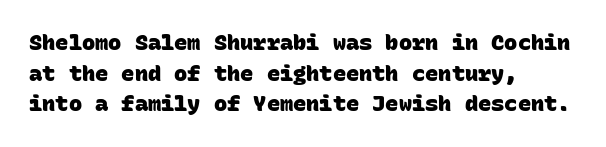
{"bold": "yes", "underline": "no", "align": "left", "line_spacing": "normal", "line_spacing_ratio": 1.39, "letter_spacing": "normal", "letter_spacing_em": 0.0, "glyph_px": 22}
